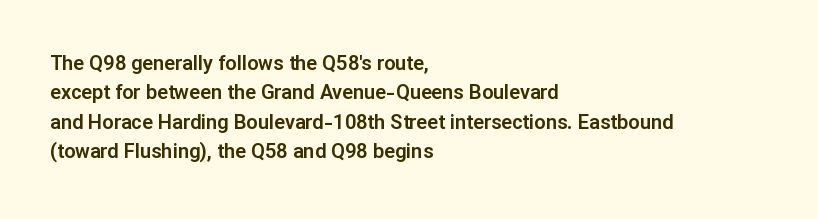
Notice how the passage keeps a crisp vertical edge on the left only. The space directly below the letters is spotless. The designer left line spacing at the default. Honestly, the letter spacing is just normal — you wouldn't notice it. Posture: vertical.
